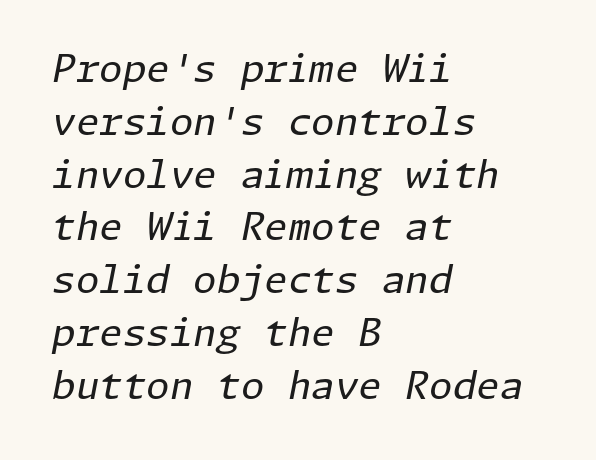
Q: Is the text bold? A: No.
Q: Is the text italic (slanted)? A: Yes, it leans right by about 11 degrees.
Q: Is the text underlined? A: No.
Q: How is the paragraph aligned? A: Left-aligned.
Q: Is the spacing between letters normal or unusually wide? A: Normal.
Q: Is the spacing between lines tight, normal or loose? A: Normal.
Q: Width (condensed, normal, or wide)? A: Normal.
Q: Stroke contrast? A: Low.
Q: x-height? A: Medium.
